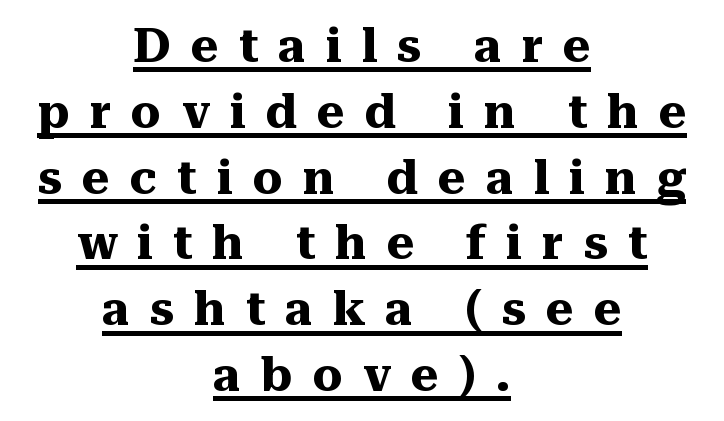
Q: Is the text bold? A: Yes.
Q: Is the text italic (slanted)? A: No, it is upright.
Q: Is the typeface a serif or a sans-serif typeface? A: Serif.
Q: Is the text underlined? A: Yes.
Q: How is the paragraph aligned? A: Centered.
Q: Is the spacing between letters normal or unusually wide? A: Unusually wide.
Q: Is the spacing between lines tight, normal or loose? A: Normal.
Q: Width (condensed, normal, or wide)? A: Normal.
Q: Stroke contrast? A: Medium.
Q: x-height? A: Medium.
Q: Monospaced? A: No.
